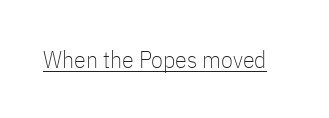
Underlined type. When letters stand straight like this, we call the style roman or upright. The line texture is even and compact thanks to regular tracking. The strokes carry an ordinary text weight at most.
